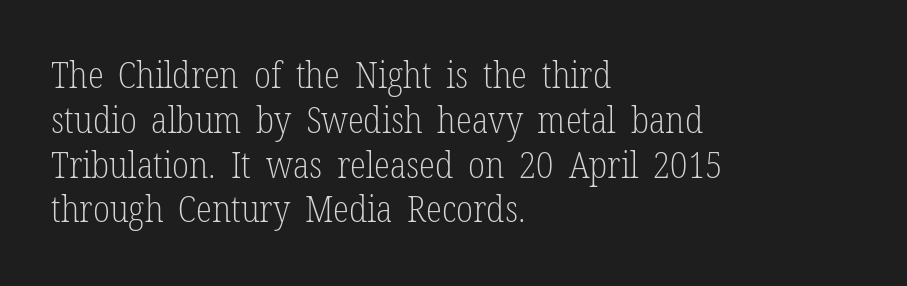
Q: Is the text bold? A: No.
Q: Is the text italic (slanted)? A: No, it is upright.
Q: Is the typeface a serif or a sans-serif typeface? A: Serif.
Q: Is the text underlined? A: No.
Q: How is the paragraph aligned? A: Left-aligned.
Q: Is the spacing between letters normal or unusually wide? A: Normal.
Q: Width (condensed, normal, or wide)? A: Condensed.
Q: Stroke contrast? A: Low.
Q: x-height? A: Medium.
Q: Monospaced? A: No.
